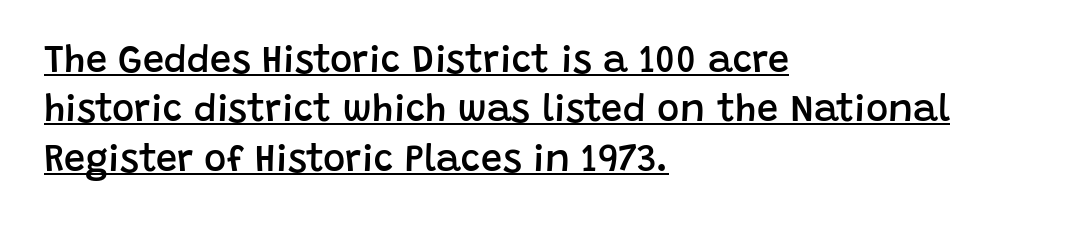
{"serif": "no", "italic": "no", "bold": "semi", "weight": "semibold", "width": "normal", "stroke_contrast": "low", "x_height": "large", "monospaced": "no", "underline": "yes", "align": "left", "line_spacing": "normal", "line_spacing_ratio": 1.3, "letter_spacing": "normal", "letter_spacing_em": 0.0, "glyph_px": 38}
